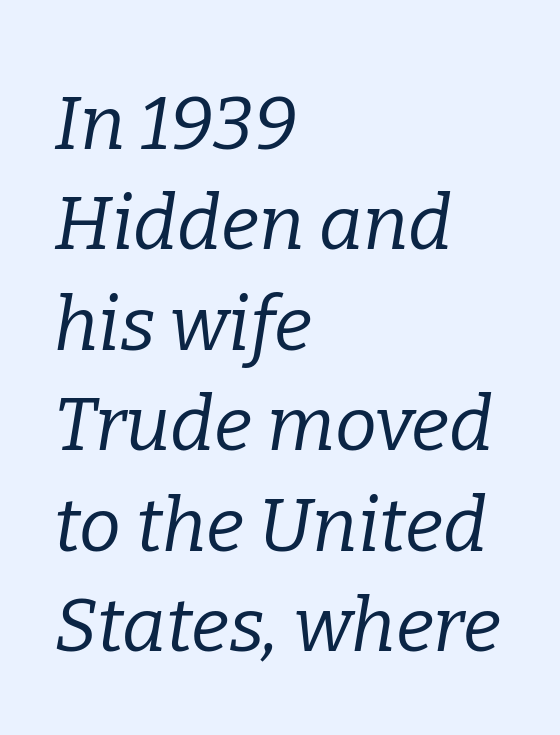
Evenly set lines give the paragraph a standard silhouette. It's the slanting kind of type. Is this a fixed-width face? No — the glyphs have proportional, varying widths. Yep, those are serifs on the letters. If you drew a ruler down the left edge, every line would touch it. The letters look calm and open, with moderate or lighter stems.
